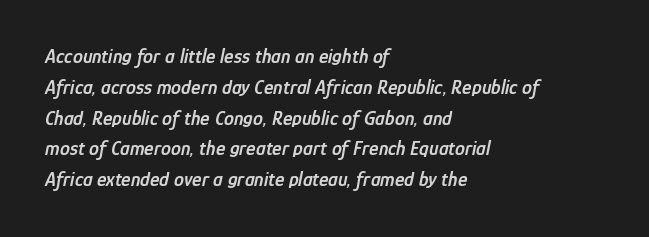
The image shows 20 px text type, italic (leaning right); set left-aligned, normal line spacing (1.54x), normal letter spacing, not underlined.
